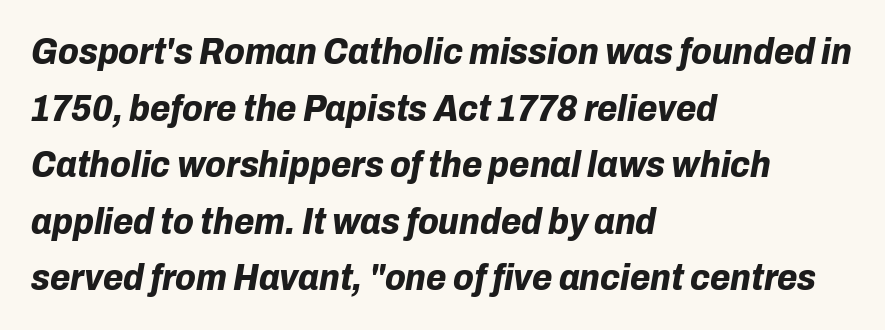
Q: Is the text bold? A: Yes.
Q: Is the text italic (slanted)? A: Yes, it leans right by about 10 degrees.
Q: Is the text underlined? A: No.
Q: How is the paragraph aligned? A: Left-aligned.
Q: Is the spacing between letters normal or unusually wide? A: Normal.
Q: Is the spacing between lines tight, normal or loose? A: Normal.
Q: Width (condensed, normal, or wide)? A: Normal.
Q: Stroke contrast? A: Low.
Q: x-height? A: Medium.
Q: Monospaced? A: No.
